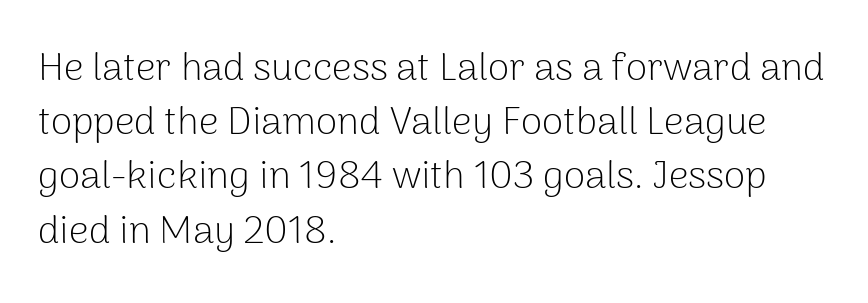
Q: Is the text bold? A: No.
Q: Is the text italic (slanted)? A: No, it is upright.
Q: Is the typeface a serif or a sans-serif typeface? A: Sans-serif.
Q: Is the text underlined? A: No.
Q: How is the paragraph aligned? A: Left-aligned.
Q: Is the spacing between letters normal or unusually wide? A: Normal.
Q: Is the spacing between lines tight, normal or loose? A: Normal.
Q: Width (condensed, normal, or wide)? A: Normal.
Q: Stroke contrast? A: Low.
Q: x-height? A: Medium.
Q: Monospaced? A: No.
